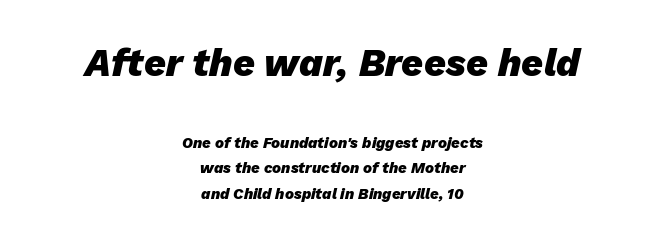
These lines stack symmetrically, like a column narrowing and widening about its center. The letters are slanted; this is an italic face. Type without underlining. Nothing unusual about the tracking: characters are spaced as the font intends.
